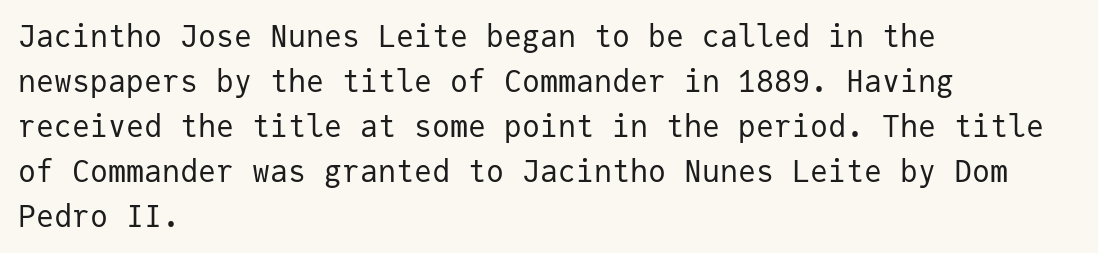
The image shows 30 px regular-weight sans-serif type, upright, monospaced; set left-aligned, normal line spacing (1.5x), normal letter spacing, not underlined; low stroke contrast and a medium x-height.
